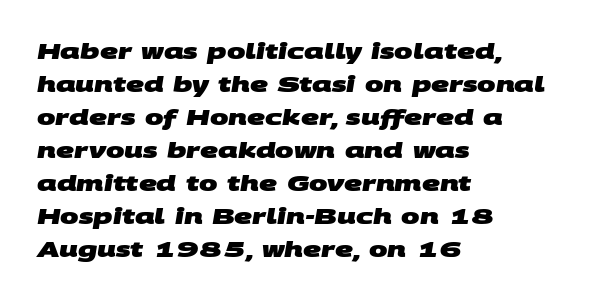
The image shows 22 px bold type; set left-aligned, normal line spacing (1.5x), normal letter spacing, not underlined.
